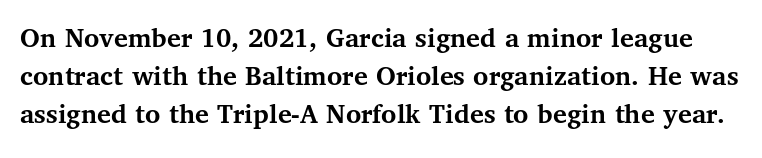
Q: Is the text bold? A: Yes.
Q: Is the text italic (slanted)? A: No, it is upright.
Q: Is the typeface a serif or a sans-serif typeface? A: Serif.
Q: Is the text underlined? A: No.
Q: Is the spacing between letters normal or unusually wide? A: Normal.
Q: Is the spacing between lines tight, normal or loose? A: Normal.
Q: Width (condensed, normal, or wide)? A: Normal.
Q: Stroke contrast? A: Medium.
Q: x-height? A: Medium.
Q: Monospaced? A: No.
